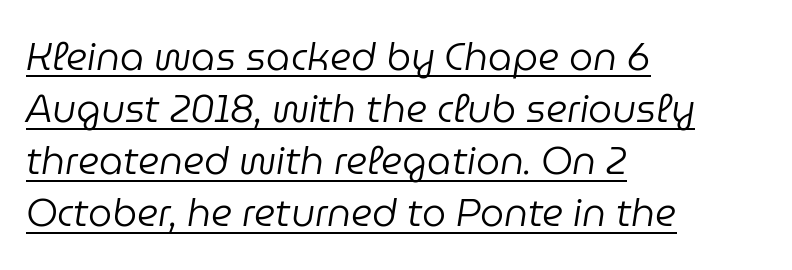
Q: Is the text bold? A: No.
Q: Is the text italic (slanted)? A: Yes, it leans right by about 9 degrees.
Q: Is the text underlined? A: Yes.
Q: How is the paragraph aligned? A: Left-aligned.
Q: Is the spacing between letters normal or unusually wide? A: Normal.
Q: Is the spacing between lines tight, normal or loose? A: Normal.
Q: Width (condensed, normal, or wide)? A: Normal.
Q: Stroke contrast? A: Low.
Q: x-height? A: Medium.
Q: Monospaced? A: No.
